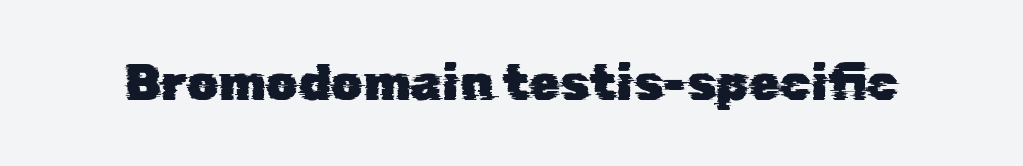
Here the designer chose a conventional face with non-uniform glyph widths. Type style note: lacks serifs. The strip under each line holds only bare page. Students, note that the glyphs here touch the page at normal intervals.
